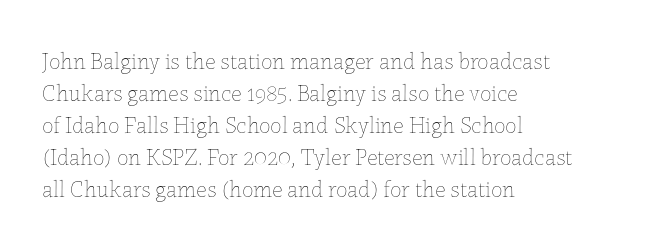
{"italic": "no", "bold": "no", "underline": "no", "align": "left", "line_spacing": "normal", "line_spacing_ratio": 1.39, "letter_spacing": "normal", "letter_spacing_em": 0.0, "glyph_px": 23}
